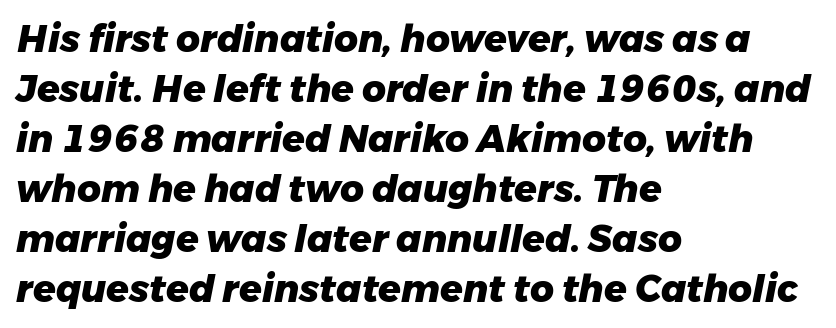
Q: Is the text bold? A: Yes.
Q: Is the text italic (slanted)? A: Yes, it leans right by about 11 degrees.
Q: Is the text underlined? A: No.
Q: How is the paragraph aligned? A: Left-aligned.
Q: Is the spacing between letters normal or unusually wide? A: Normal.
Q: Is the spacing between lines tight, normal or loose? A: Normal.
Q: Width (condensed, normal, or wide)? A: Normal.
Q: Stroke contrast? A: Low.
Q: x-height? A: Medium.
Q: Monospaced? A: No.
